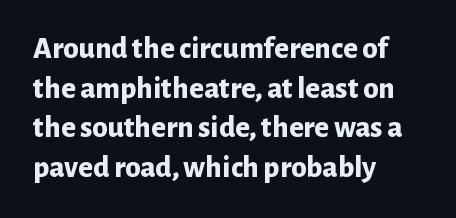
Typographically, this falls in the sans-serif category. Regular leading. Each letter keeps its own natural width here, so spacing adapts to shape. Descenders hang freely into open space. Summary of weight: heavy, a full bold. Quick note: not italic, upright.
